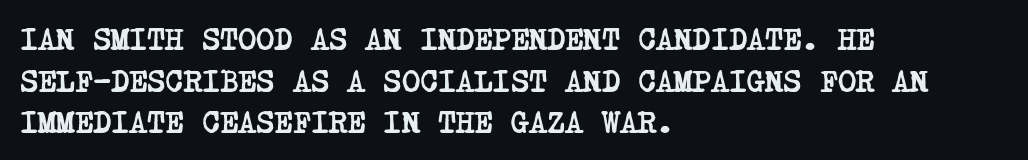
Is this a sans? No — the strokes have serifs. Successive baselines arrive at the customary interval. Typographic density is high because the face is bold. Nobody drew a line under any word here. One-word summary of the alignment: left. The tracking reads as untouched default to a designer's eye.
